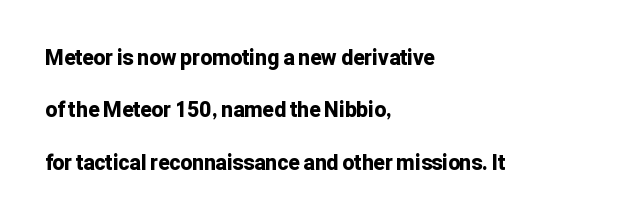
The image shows 21 px bold type, upright; set left-aligned, loose line spacing (2.49x), normal letter spacing, not underlined.
